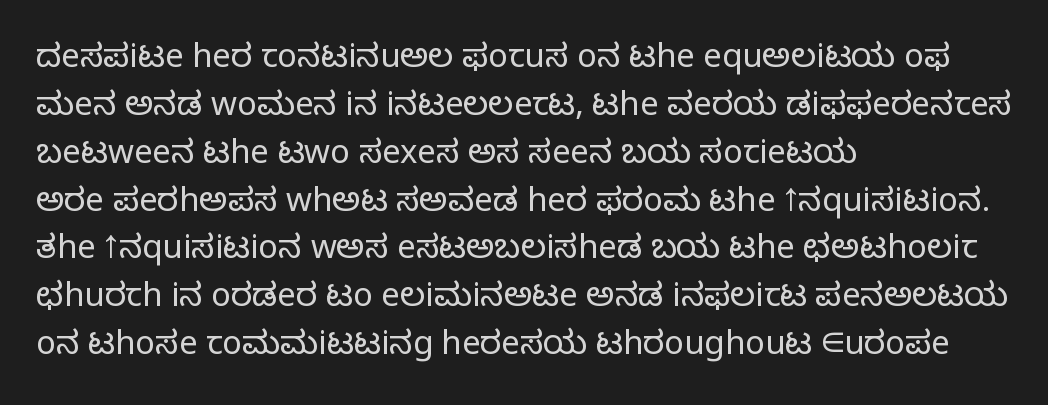
You can tell it's not italic because the verticals are truly vertical. Weight class: somewhere from thin through regular. The paragraph shown leans on its left margin. Font category for this specimen: sans-serif. A normal amount of white space separates one row of letters from the next.
